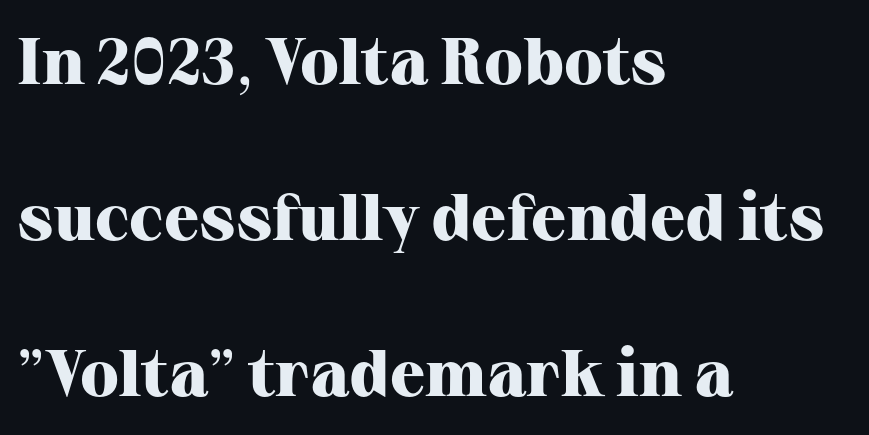
The image shows 65 px heavy serif type, upright; set left-aligned, loose line spacing (2.4x), normal letter spacing, not underlined; high stroke contrast and a medium x-height.
